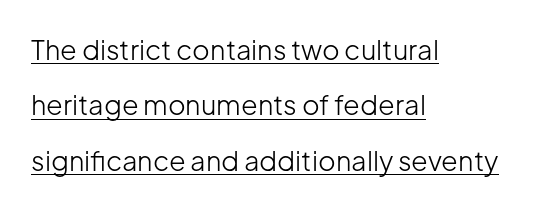
This sample uses plain, unmodified letter spacing. This sample is left-justified, so line endings fall wherever the words run out. Stem width sits at or under what a default text font uses. The rendering uses the underline text-decoration. The space between consecutive lines is lavish. The axis of the letterforms is exactly vertical.
